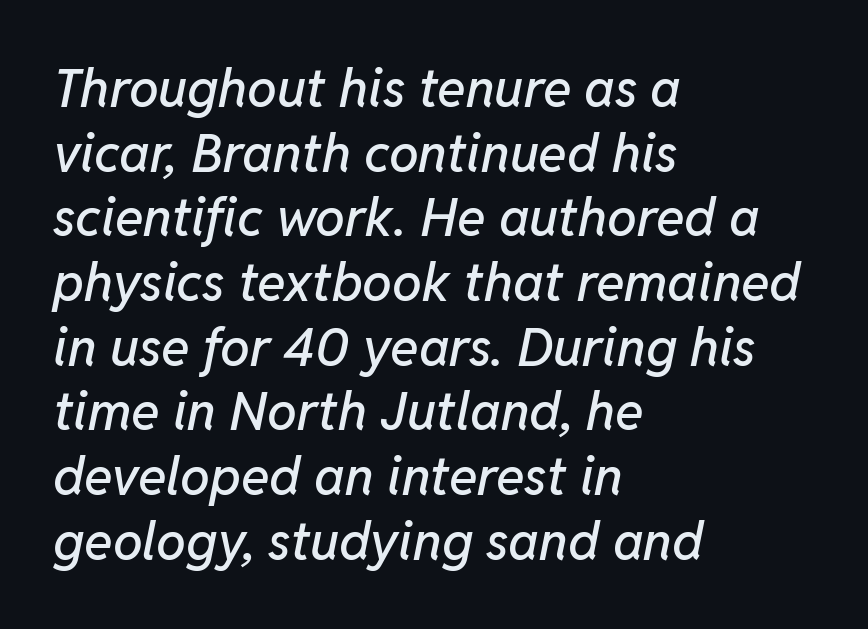
Q: Is the text italic (slanted)? A: Yes, it leans right by about 11 degrees.
Q: Is the text underlined? A: No.
Q: How is the paragraph aligned? A: Left-aligned.
Q: Is the spacing between letters normal or unusually wide? A: Normal.
Q: Width (condensed, normal, or wide)? A: Normal.
Q: Stroke contrast? A: Low.
Q: x-height? A: Medium.
Q: Monospaced? A: No.
